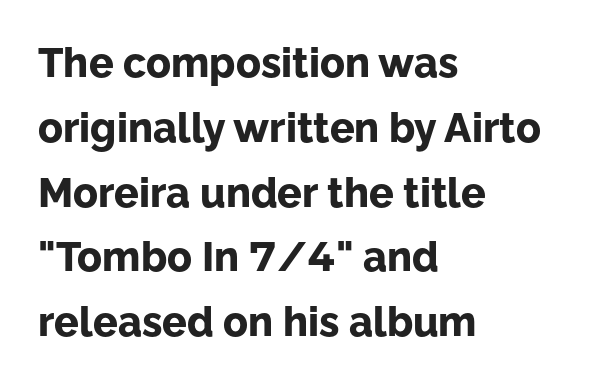
Q: Is the text bold? A: Yes.
Q: Is the text italic (slanted)? A: No, it is upright.
Q: Is the typeface a serif or a sans-serif typeface? A: Sans-serif.
Q: Is the text underlined? A: No.
Q: How is the paragraph aligned? A: Left-aligned.
Q: Is the spacing between letters normal or unusually wide? A: Normal.
Q: Is the spacing between lines tight, normal or loose? A: Normal.
Q: Width (condensed, normal, or wide)? A: Normal.
Q: Stroke contrast? A: Low.
Q: x-height? A: Medium.
Q: Monospaced? A: No.
